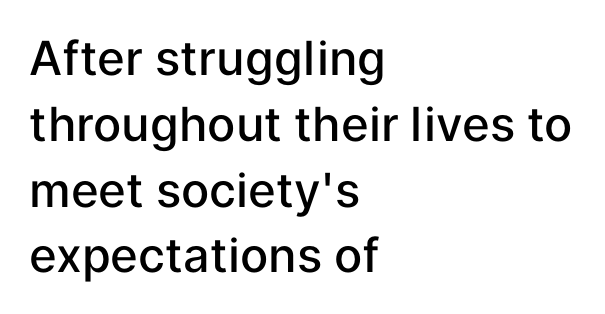
Q: Is the text bold? A: Semi-bold.
Q: Is the text italic (slanted)? A: No, it is upright.
Q: Is the typeface a serif or a sans-serif typeface? A: Sans-serif.
Q: Is the text underlined? A: No.
Q: How is the paragraph aligned? A: Left-aligned.
Q: Is the spacing between letters normal or unusually wide? A: Normal.
Q: Is the spacing between lines tight, normal or loose? A: Normal.
Q: Width (condensed, normal, or wide)? A: Normal.
Q: Stroke contrast? A: Low.
Q: x-height? A: Medium.
Q: Monospaced? A: No.
